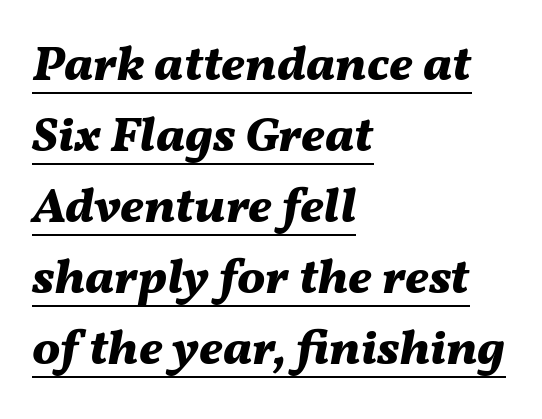
Spacing verdict: proportional, widths tailored to each character. Emphasis-style slanted type is in use. Leading matches the norm, producing a regular column. Does extra space separate the letters? No, they use regular spacing. Pretty heavy lettering here — definitely bold.
